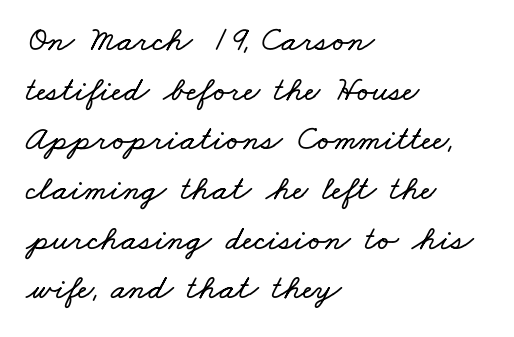
The image shows 35 px wide type; set left-aligned, normal line spacing (1.42x), normal letter spacing, not underlined; low stroke contrast and a small x-height.
